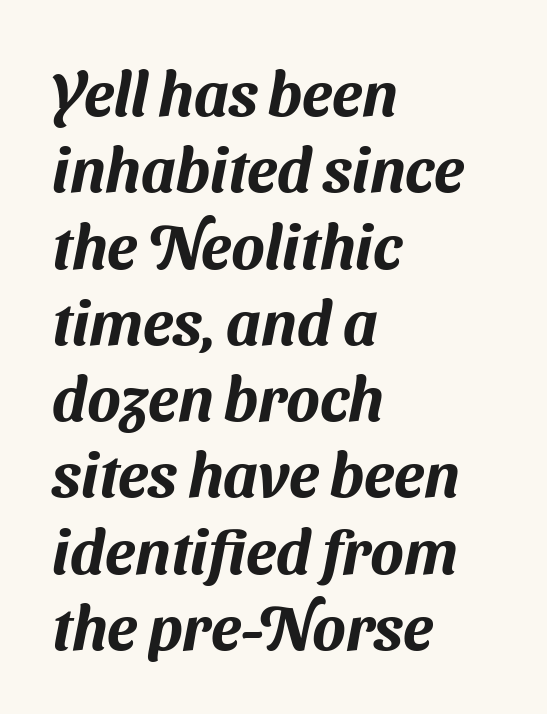
The image shows 62 px sans-serif type; set left-aligned, line spacing 1.23x, normal letter spacing, not underlined; medium stroke contrast and a medium x-height.
